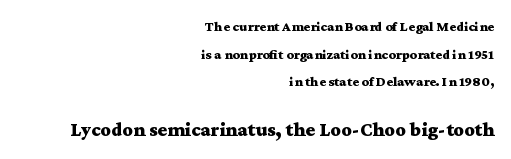
Notice how thick the strokes are: this is what a full bold looks like. The horizontal fit of the characters is conventional and even. Reading down the column, the eye jumps a long way to each next line. Compare the two chunks: the lower has the greater cap height. Does the lettering tilt? It doesn't — this is upright. The paragraph has a hard right edge and a soft left edge.
